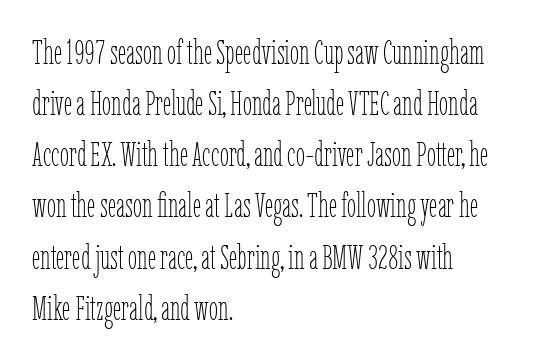
Q: Is the text bold? A: No.
Q: Is the text italic (slanted)? A: No, it is upright.
Q: Is the text underlined? A: No.
Q: How is the paragraph aligned? A: Left-aligned.
Q: Is the spacing between letters normal or unusually wide? A: Normal.
Q: Is the spacing between lines tight, normal or loose? A: Normal.
Q: Width (condensed, normal, or wide)? A: Condensed.
Q: Stroke contrast? A: Low.
Q: x-height? A: Medium.
Q: Monospaced? A: No.
